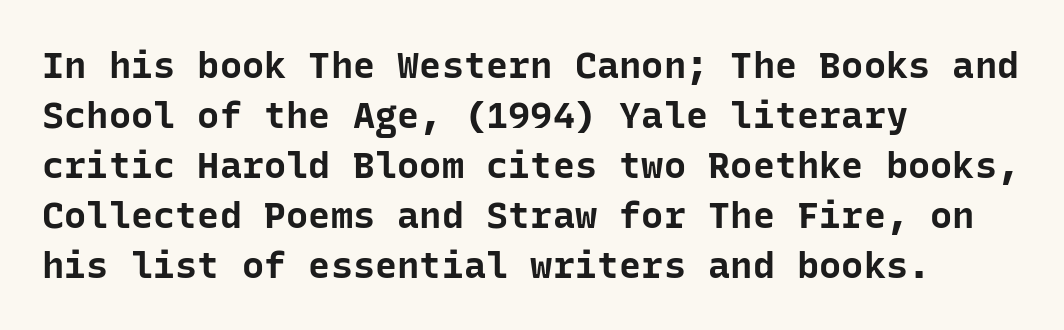
Q: Is the text bold? A: Yes.
Q: Is the text italic (slanted)? A: No, it is upright.
Q: Is the typeface a serif or a sans-serif typeface? A: Sans-serif.
Q: Is the text underlined? A: No.
Q: How is the paragraph aligned? A: Left-aligned.
Q: Is the spacing between letters normal or unusually wide? A: Normal.
Q: Is the spacing between lines tight, normal or loose? A: Normal.
Q: Width (condensed, normal, or wide)? A: Normal.
Q: Stroke contrast? A: Low.
Q: x-height? A: Medium.
Q: Monospaced? A: Yes.
